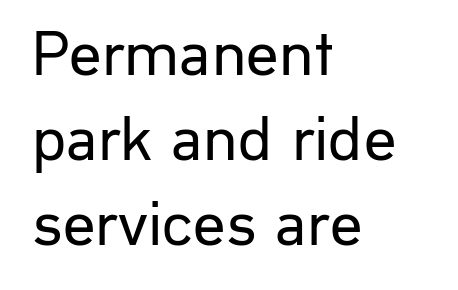
{"serif": "no", "italic": "no", "bold": "no", "weight": "regular", "width": "normal", "stroke_contrast": "low", "x_height": "medium", "monospaced": "no", "underline": "no", "align": "left", "line_spacing": "normal", "line_spacing_ratio": 1.33, "letter_spacing": "normal", "letter_spacing_em": 0.0, "glyph_px": 64}
